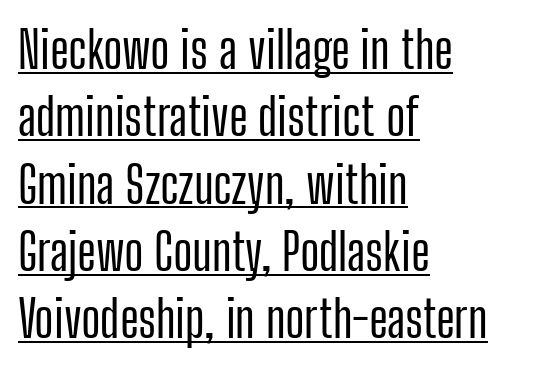
Q: Is the text italic (slanted)? A: No, it is upright.
Q: Is the typeface a serif or a sans-serif typeface? A: Sans-serif.
Q: Is the text underlined? A: Yes.
Q: How is the paragraph aligned? A: Left-aligned.
Q: Is the spacing between letters normal or unusually wide? A: Normal.
Q: Is the spacing between lines tight, normal or loose? A: Normal.
Q: Width (condensed, normal, or wide)? A: Condensed.
Q: Stroke contrast? A: Low.
Q: x-height? A: Medium.
Q: Monospaced? A: No.
